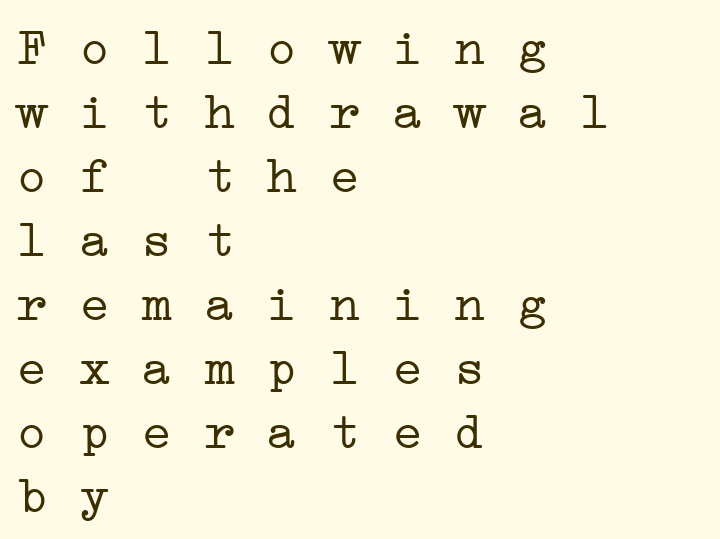
Think of a typewriter: that constant character pitch is what you see here. Where is the straight margin? On the left. The rendering shows small feet on the letterforms — a serif design. The passage shown is not bold in any degree. Observe the ordinary spacing: letters are neighbours, not strangers.
